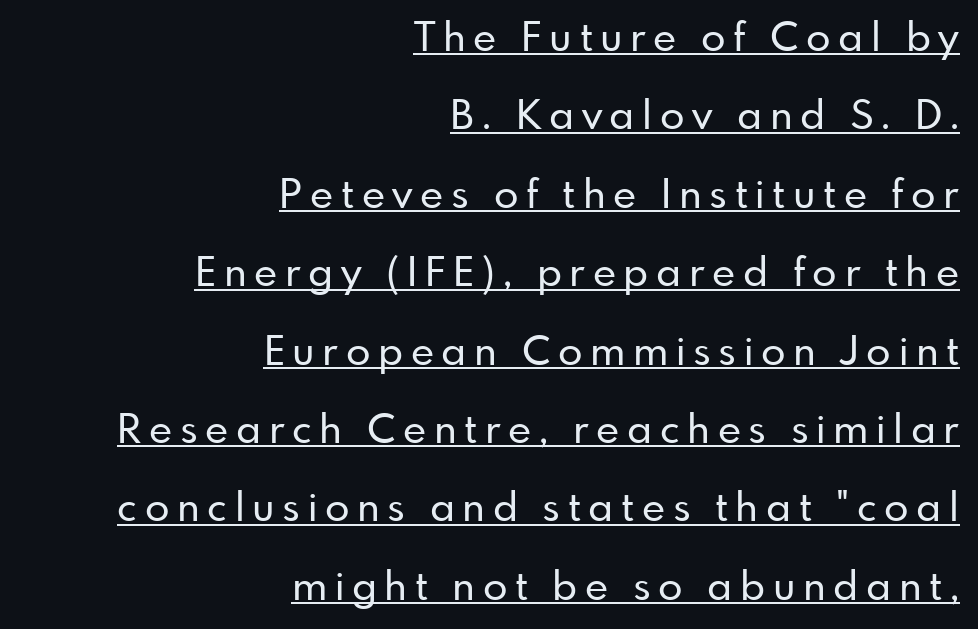
Q: Is the text italic (slanted)? A: No, it is upright.
Q: Is the typeface a serif or a sans-serif typeface? A: Sans-serif.
Q: Is the text underlined? A: Yes.
Q: How is the paragraph aligned? A: Right-aligned.
Q: Is the spacing between lines tight, normal or loose? A: Loose.
Q: Width (condensed, normal, or wide)? A: Normal.
Q: Stroke contrast? A: Low.
Q: x-height? A: Small.
Q: Monospaced? A: No.
